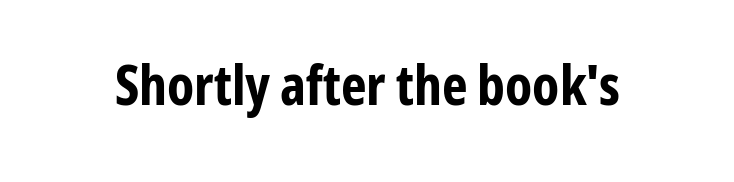
{"serif": "no", "italic": "no", "bold": "yes", "weight": "bold", "width": "condensed", "stroke_contrast": "low", "x_height": "medium", "monospaced": "no", "underline": "no", "letter_spacing": "normal", "letter_spacing_em": 0.0, "glyph_px": 55}
